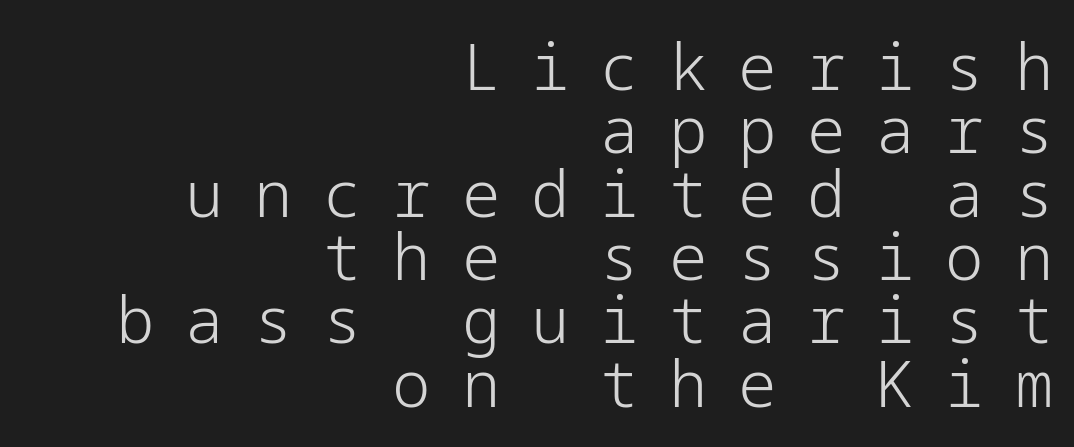
The lettering holds an erect, upright posture throughout. Interline gaps are noticeably narrow in this sample. The letters are spread apart with noticeably loose tracking. The rendering shows plain stroke endings on the letterforms — a sans-serif design.
